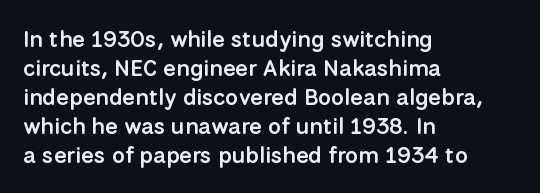
These lines keep a tight, regular rhythm from letter to letter. Horizontally, the lines are justified to the leading edge only. Normally led — the rows are evenly, conventionally spaced. The axis of the letterforms is exactly vertical. Bold? Not quite — semibold, heavier than regular but stopping short.
